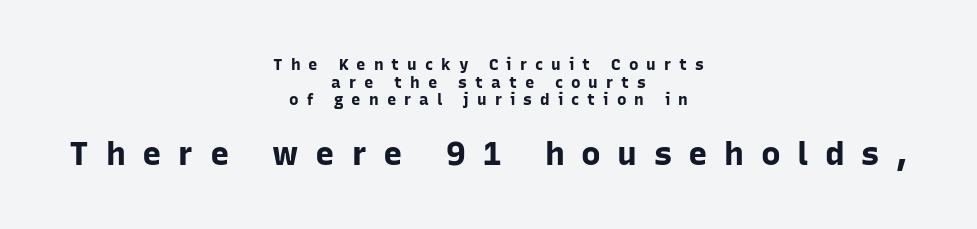
{"serif": "no", "italic": "no", "bold": "yes", "weight": "bold", "width": "normal", "stroke_contrast": "low", "x_height": "medium", "monospaced": "no", "underline": "no", "align": "center", "line_spacing": "tight", "line_spacing_ratio": 1.1, "letter_spacing": "wide", "letter_spacing_em": 0.5, "larger_block": "second", "size_ratio": 2.06, "glyph_px": 33}
